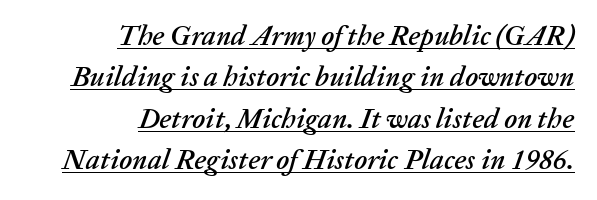
{"italic": "yes", "lean": "right", "slant_degrees": 20, "width": "normal", "stroke_contrast": "low", "x_height": "medium", "monospaced": "no", "underline": "yes", "align": "right", "line_spacing": "normal", "line_spacing_ratio": 1.48, "letter_spacing": "normal", "letter_spacing_em": 0.0, "glyph_px": 28}
